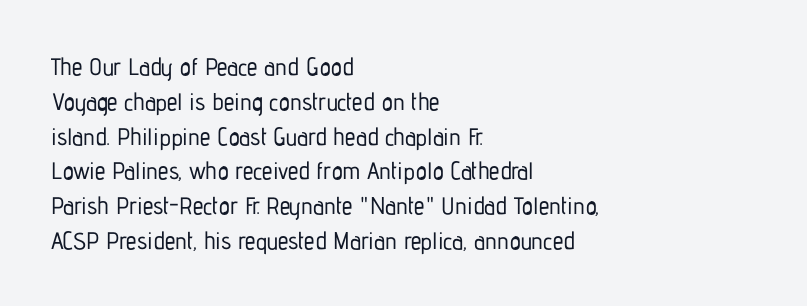
The image shows 24 px text type, upright; set left-aligned, normal line spacing (1.45x), normal letter spacing, not underlined.
